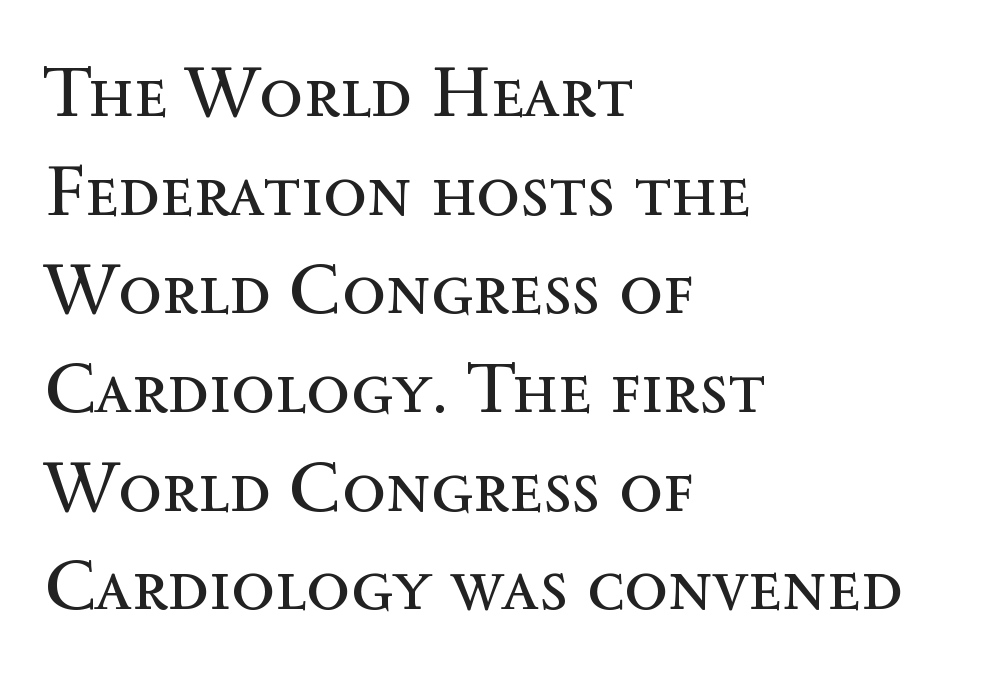
{"italic": "no", "bold": "no", "weight": "regular", "width": "normal", "x_height": "medium", "monospaced": "no", "underline": "no", "align": "left", "line_spacing": "normal", "line_spacing_ratio": 1.37, "letter_spacing": "normal", "letter_spacing_em": 0.0, "glyph_px": 72}
